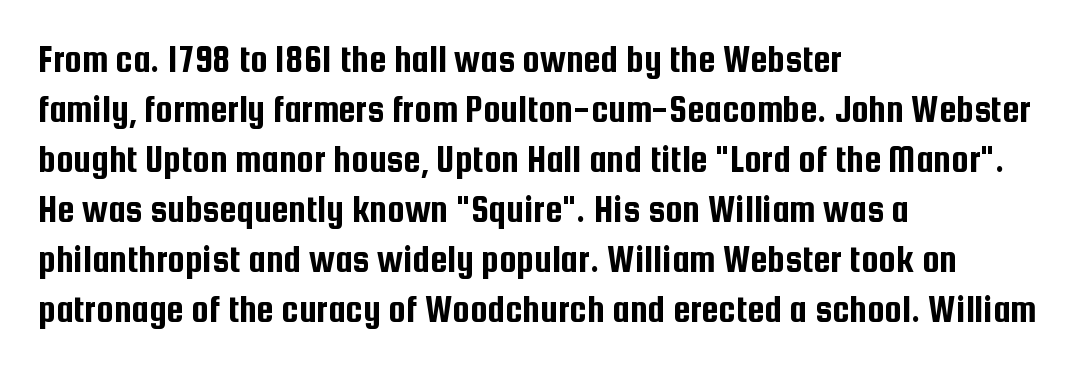
{"serif": "no", "italic": "no", "width": "condensed", "stroke_contrast": "low", "x_height": "medium", "monospaced": "no", "underline": "no", "align": "left", "line_spacing": "normal", "line_spacing_ratio": 1.28, "letter_spacing": "normal", "letter_spacing_em": 0.0, "glyph_px": 39}
